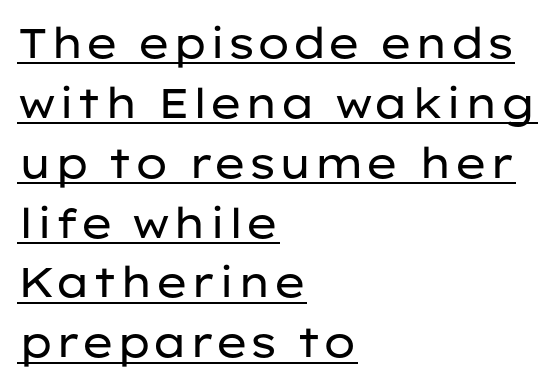
{"serif": "no", "italic": "no", "bold": "no", "weight": "regular", "width": "wide", "stroke_contrast": "low", "x_height": "medium", "monospaced": "no", "underline": "yes", "align": "left", "line_spacing": "normal", "line_spacing_ratio": 1.46, "letter_spacing": "normal", "letter_spacing_em": 0.0, "glyph_px": 41}
